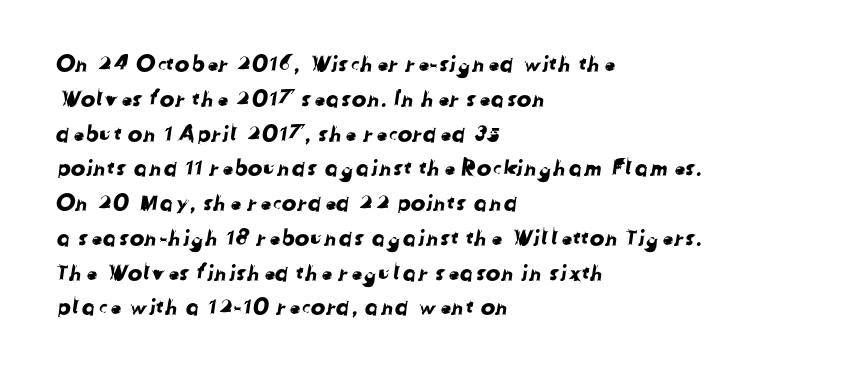
{"underline": "no", "align": "left", "line_spacing": "normal", "line_spacing_ratio": 1.58, "letter_spacing": "normal", "letter_spacing_em": 0.0, "glyph_px": 22}
